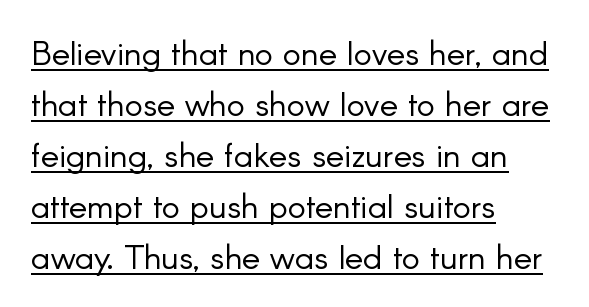
The image shows 34 px light sans-serif type, upright; set left-aligned, normal line spacing (1.5x), normal letter spacing, underlined; low stroke contrast and a small x-height.
